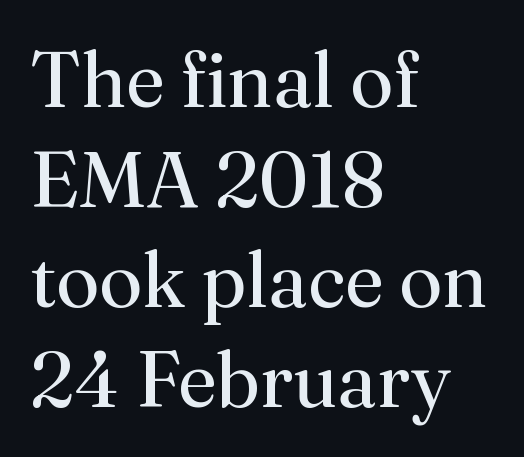
Q: Is the text bold? A: No.
Q: Is the text italic (slanted)? A: No, it is upright.
Q: Is the typeface a serif or a sans-serif typeface? A: Serif.
Q: Is the text underlined? A: No.
Q: How is the paragraph aligned? A: Left-aligned.
Q: Is the spacing between letters normal or unusually wide? A: Normal.
Q: Is the spacing between lines tight, normal or loose? A: Normal.
Q: Width (condensed, normal, or wide)? A: Normal.
Q: Stroke contrast? A: Medium.
Q: x-height? A: Small.
Q: Monospaced? A: No.
